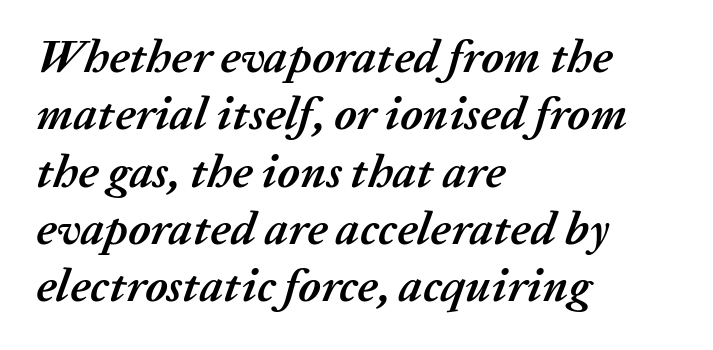
Descenders are the only things crossing below the line. Glyph-to-glyph distance matches everyday printed text. The face used here is proportionally spaced, like ordinary book or web type. The glyphs look as if they've been sheared to an angle. Layout note: lines flush left.
